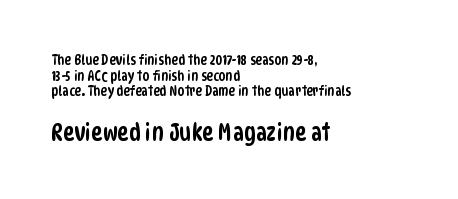
The image shows 24 px text type; set left-aligned, tight line spacing (1.12x), normal letter spacing, not underlined; the second (bottom) block is 1.71x larger.
